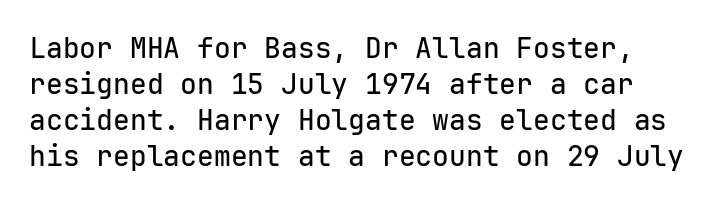
Monospaced: the letters line up in strict vertical columns. Observe the absence of serifs on each vertical stroke in this sample. Vertically, the passage feels balanced, rows spaced as you'd expect. The type is set solid horizontally, with unmodified tracking.
